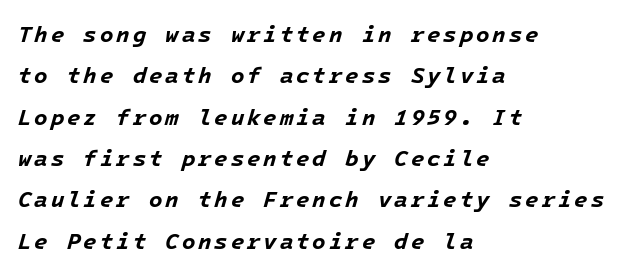
The image shows 22 px bold type, italic (leaning right); set left-aligned, line spacing 1.88x, not underlined.
